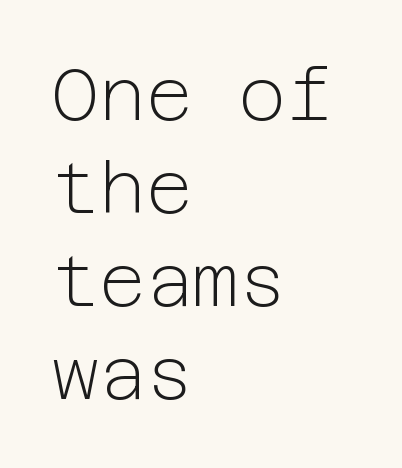
The gap between lines stays unmarked. The typography opts for an upright posture over an oblique one. Is the block centered? No — it sits flush against the left margin. The font sits on the lighter half of the weight spectrum, regular included.
